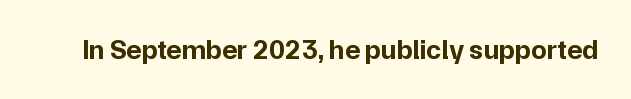
The image shows 28 px bold sans-serif type, upright; set normal letter spacing, not underlined; low stroke contrast and a medium x-height.
